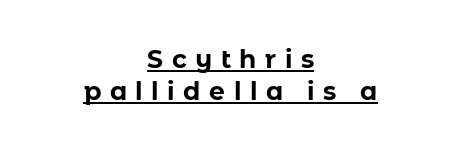
Summary of weight: heavy, a full bold. Centered paragraph, ragged on both sides. Looks like someone drew a line under every word here. Vertically, the passage feels balanced, rows spaced as you'd expect. In terms of posture, this sample is upright. The type is letterspaced generously, with wide tracking.
